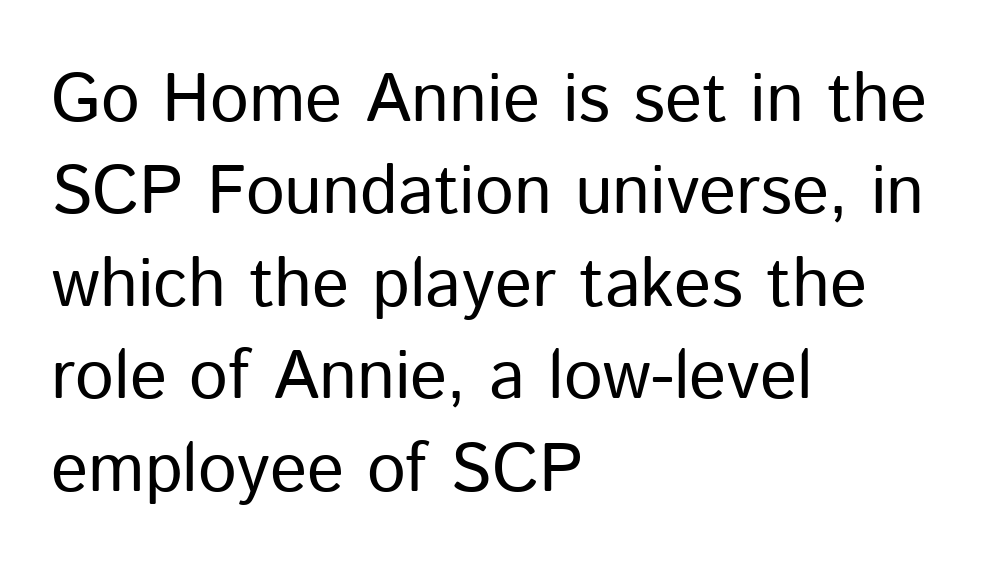
Q: Is the text bold? A: No.
Q: Is the text italic (slanted)? A: No, it is upright.
Q: Is the typeface a serif or a sans-serif typeface? A: Sans-serif.
Q: Is the text underlined? A: No.
Q: How is the paragraph aligned? A: Left-aligned.
Q: Is the spacing between letters normal or unusually wide? A: Normal.
Q: Is the spacing between lines tight, normal or loose? A: Normal.
Q: Width (condensed, normal, or wide)? A: Normal.
Q: Stroke contrast? A: Low.
Q: x-height? A: Medium.
Q: Monospaced? A: No.
